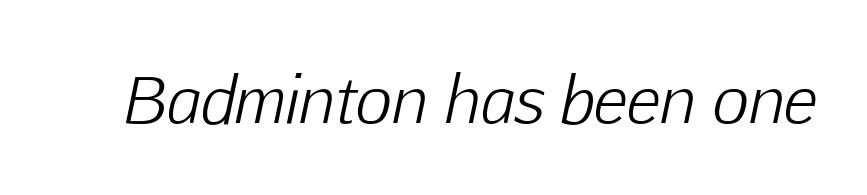
Q: Is the text bold? A: No.
Q: Is the text italic (slanted)? A: Yes, it leans right by about 12 degrees.
Q: Is the text underlined? A: No.
Q: Is the spacing between letters normal or unusually wide? A: Normal.
Q: Width (condensed, normal, or wide)? A: Normal.
Q: Stroke contrast? A: Low.
Q: x-height? A: Medium.
Q: Monospaced? A: No.
